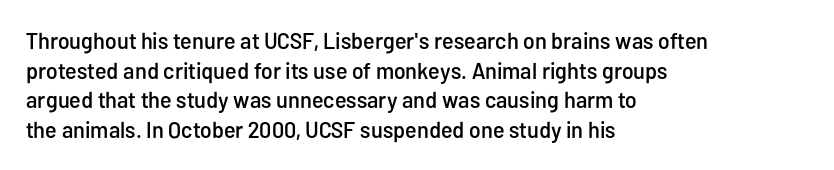
{"italic": "no", "underline": "no", "align": "left", "line_spacing": "normal", "line_spacing_ratio": 1.29, "letter_spacing": "normal", "letter_spacing_em": 0.0, "glyph_px": 23}
